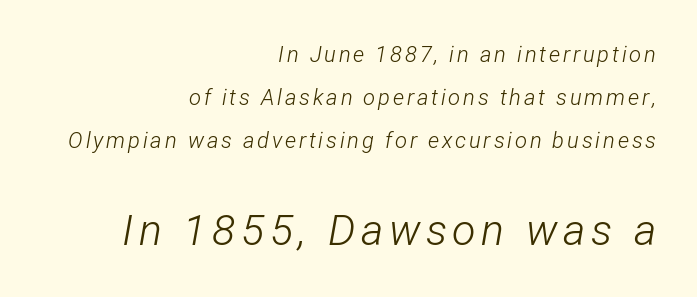
No letter is thick-stroked: the sample isn't bold. Italic: yes, the glyphs are oblique. Plain, unruled lines of type. This sample has the flowing, uneven cadence of proportional lettering. Here the second block reads like a headline and the first like body copy.
